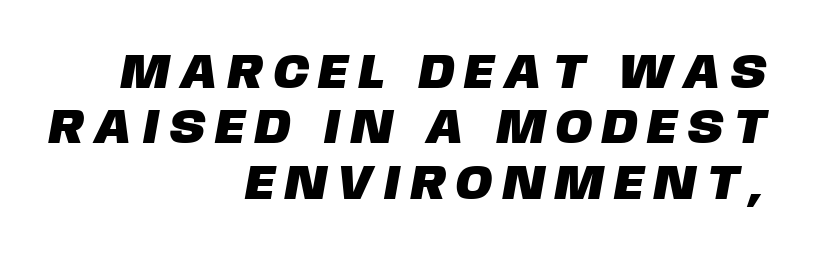
{"serif": "no", "width": "normal", "stroke_contrast": "low", "x_height": "large", "monospaced": "no", "underline": "no", "align": "right", "line_spacing": "tight", "line_spacing_ratio": 1.13, "letter_spacing": "wide", "letter_spacing_em": 0.25, "glyph_px": 49}
